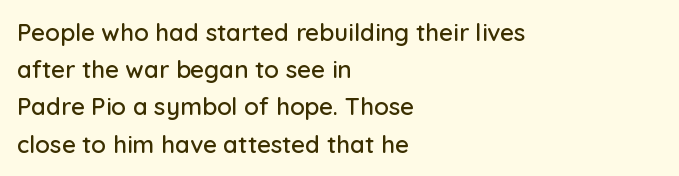
Q: Is the text italic (slanted)? A: No, it is upright.
Q: Is the text underlined? A: No.
Q: How is the paragraph aligned? A: Left-aligned.
Q: Is the spacing between letters normal or unusually wide? A: Normal.
Q: Is the spacing between lines tight, normal or loose? A: Normal.
